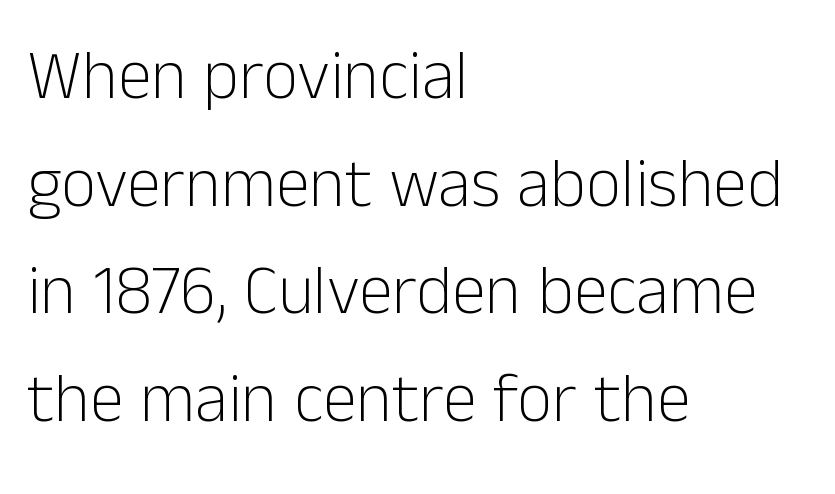
The image shows 69 px light sans-serif type, upright; set left-aligned, normal line spacing (1.56x), normal letter spacing, not underlined; low stroke contrast and a medium x-height.
